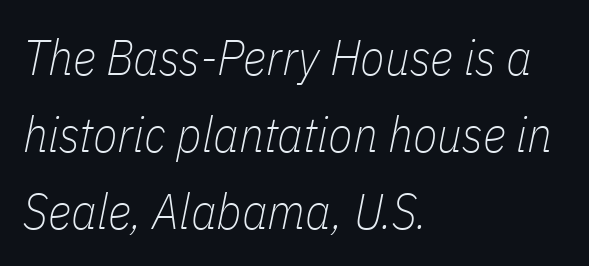
{"italic": "yes", "lean": "right", "slant_degrees": 11, "bold": "no", "weight": "thin", "width": "condensed", "stroke_contrast": "low", "x_height": "medium", "monospaced": "no", "underline": "no", "align": "left", "line_spacing": "normal", "line_spacing_ratio": 1.54, "letter_spacing": "normal", "letter_spacing_em": 0.0, "glyph_px": 50}
